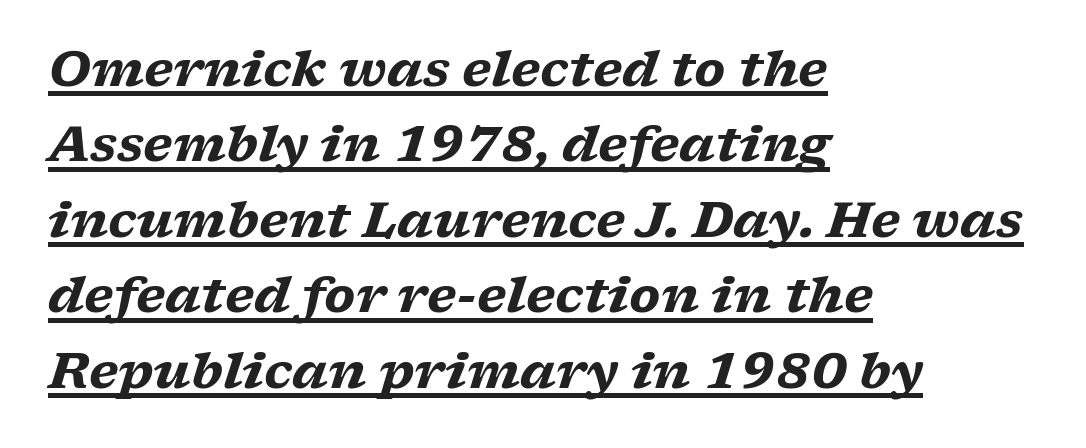
{"serif": "yes", "italic": "yes", "lean": "right", "slant_degrees": 17, "bold": "yes", "weight": "heavy", "width": "wide", "stroke_contrast": "low", "x_height": "medium", "monospaced": "no", "underline": "yes", "align": "left", "line_spacing": "normal", "line_spacing_ratio": 1.54, "letter_spacing": "normal", "letter_spacing_em": 0.0, "glyph_px": 49}
